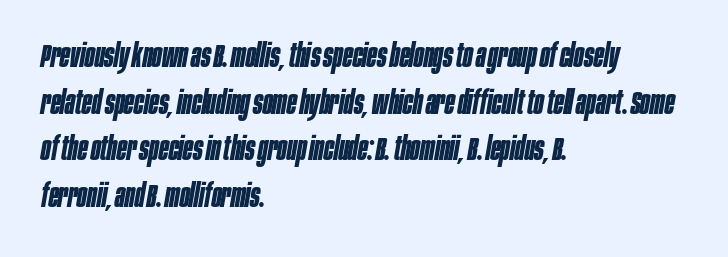
Q: Is the text bold? A: Yes.
Q: Is the text italic (slanted)? A: Yes, it leans right by about 10 degrees.
Q: Is the text underlined? A: No.
Q: How is the paragraph aligned? A: Left-aligned.
Q: Is the spacing between letters normal or unusually wide? A: Normal.
Q: Is the spacing between lines tight, normal or loose? A: Normal.
Q: Width (condensed, normal, or wide)? A: Condensed.
Q: Stroke contrast? A: Low.
Q: x-height? A: Large.
Q: Monospaced? A: No.
